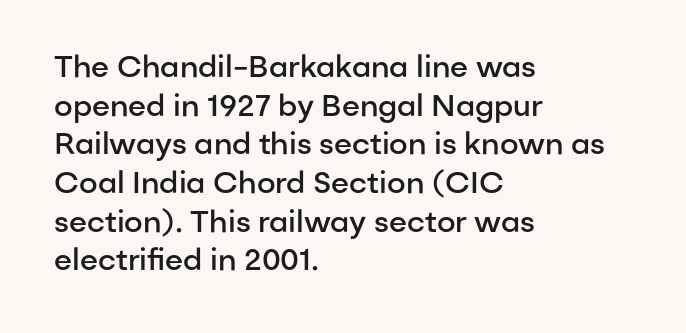
Q: Is the text bold? A: Semi-bold.
Q: Is the text italic (slanted)? A: No, it is upright.
Q: Is the typeface a serif or a sans-serif typeface? A: Sans-serif.
Q: Is the text underlined? A: No.
Q: How is the paragraph aligned? A: Left-aligned.
Q: Is the spacing between letters normal or unusually wide? A: Normal.
Q: Is the spacing between lines tight, normal or loose? A: Normal.
Q: Width (condensed, normal, or wide)? A: Normal.
Q: Stroke contrast? A: Low.
Q: x-height? A: Medium.
Q: Monospaced? A: No.
